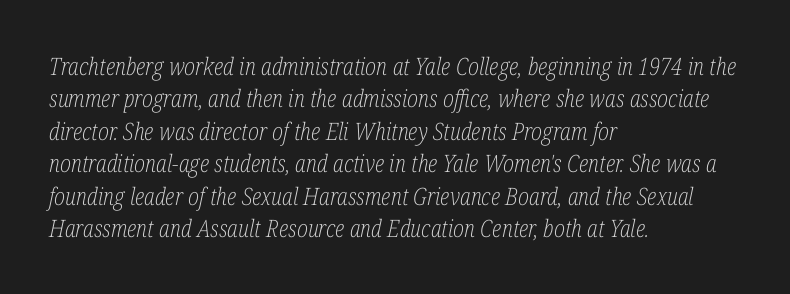
The image shows 24 px text type, italic (leaning right); set left-aligned, normal line spacing (1.35x), normal letter spacing, not underlined.
